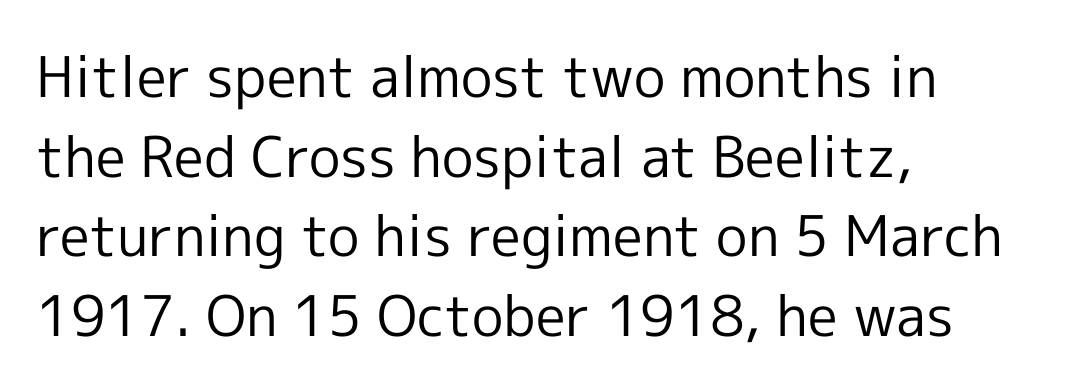
The image shows 56 px regular-weight sans-serif type, upright; set left-aligned, normal line spacing (1.42x), normal letter spacing, not underlined; a medium x-height.
